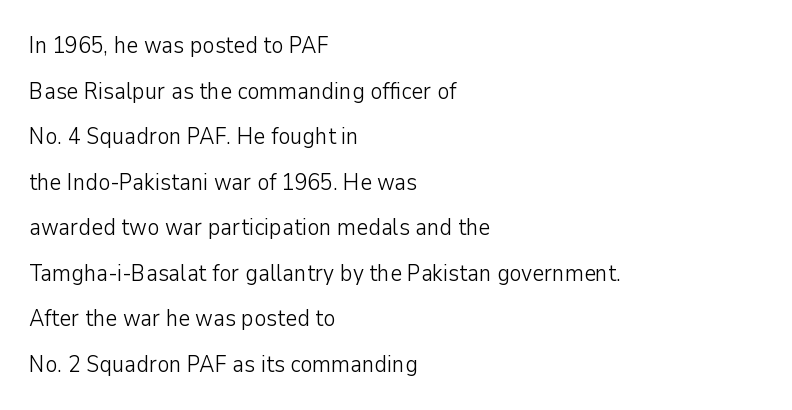
Airy leading. Underline: absent. The font's upright variant was chosen for this text. A student would call this left alignment; a typographer would say flush left, rag right.
